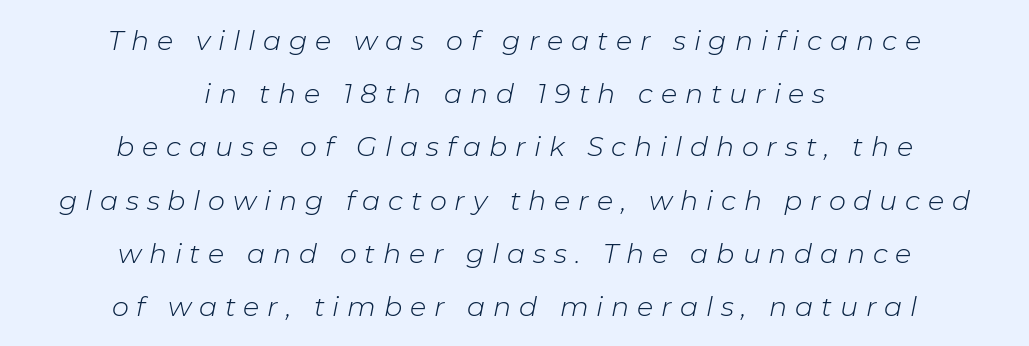
Casual observation: everything's sitting right in the middle. Is this a heavy cut? Hardly; it is regular or lighter. The specimen reads as italic at a glance. Tracking value appears strongly positive — letters spread wide. Vertically, the passage feels expansive, rows floating well apart. The space directly below the letters is spotless.
